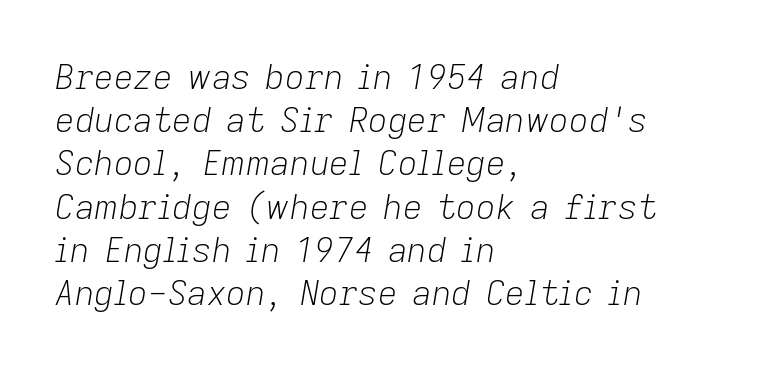
The lines are quadded left. The passage shown leans; its letterforms are oblique. Counters stay open thanks to moderate or lighter strokes. Looks like regular typesetting: each glyph gets only the width it needs.
